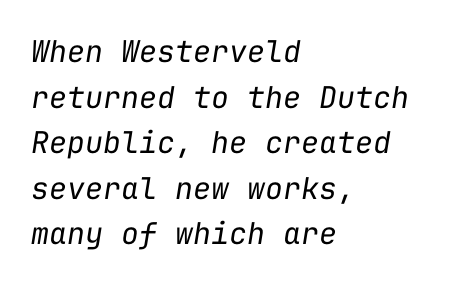
The image shows 30 px regular-weight type, italic (leaning right), monospaced; set left-aligned, normal line spacing (1.52x), normal letter spacing, not underlined; low stroke contrast and a medium x-height.
